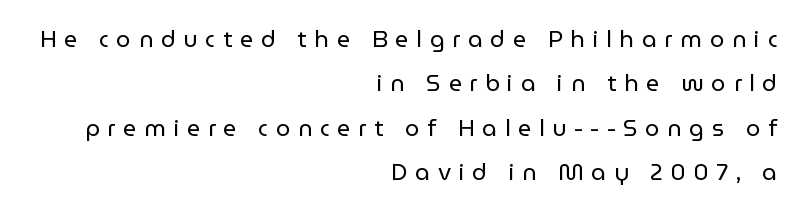
The image shows 23 px text type, upright; set right-aligned, loose line spacing (1.93x), unusually wide letter spacing (+0.34 em), not underlined.
